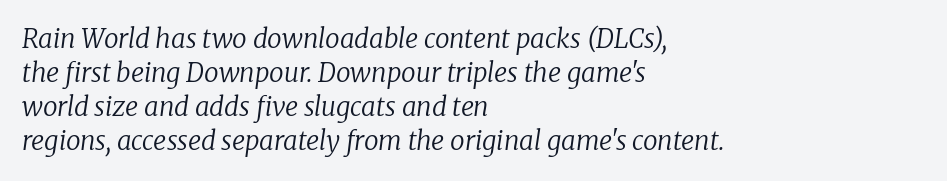
The image shows 26 px text type, italic (leaning right); set left-aligned, normal line spacing (1.31x), normal letter spacing, not underlined.
